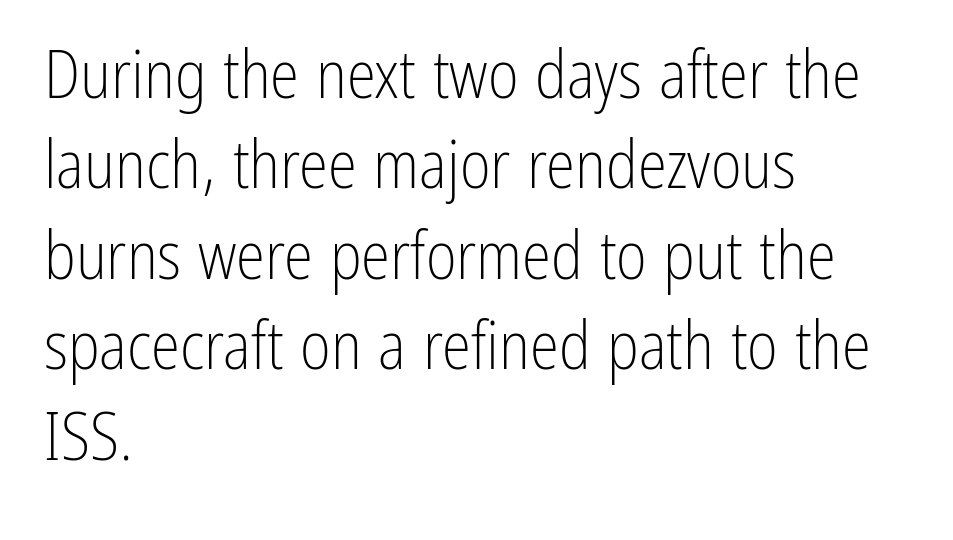
{"serif": "no", "italic": "no", "bold": "no", "weight": "light", "width": "condensed", "stroke_contrast": "low", "x_height": "medium", "monospaced": "no", "underline": "no", "align": "left", "line_spacing": "normal", "line_spacing_ratio": 1.37, "letter_spacing": "normal", "letter_spacing_em": 0.0, "glyph_px": 66}
